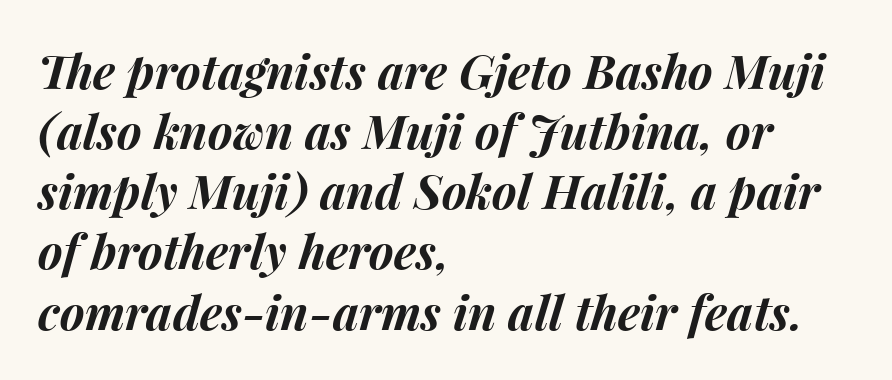
You could not count columns in this text — the font is proportionally spaced. In terms of leading, this rendering sits right in the middle. The baseline area is clear. Compared with a centered layout, this one pins lines to the left instead.
